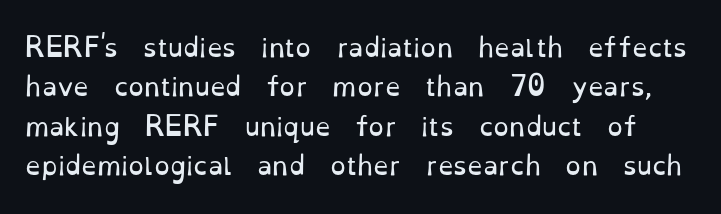
The image shows 25 px text type, upright; set normal line spacing (1.58x), normal letter spacing, not underlined.
